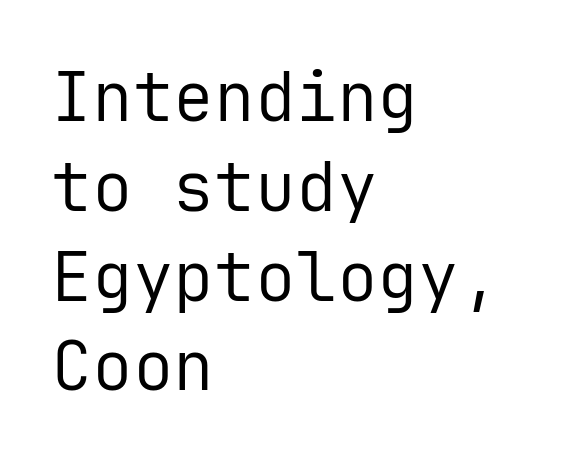
Decoration check: the copy has no underline. Summary of vertical rhythm: regular, with standard interline spacing. Is this a fixed-width face? Yes — each glyph sits in an identical cell. The text was rendered using a sans face with plain stroke endings. Tracking here is standard; glyphs follow each other at the usual distance.
